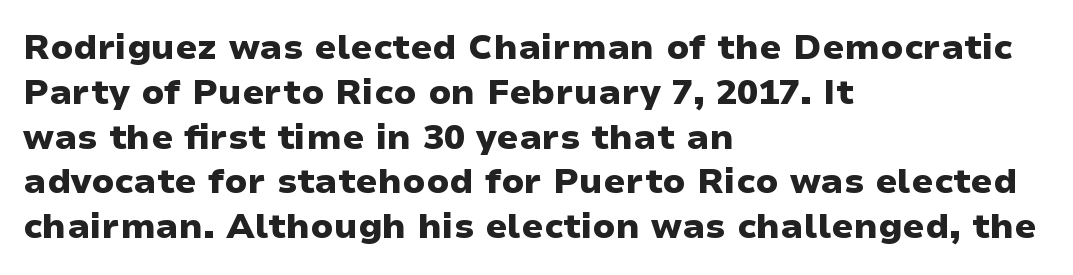
The image shows 35 px heavy, wide sans-serif type, upright; set left-aligned, normal line spacing (1.28x), normal letter spacing, not underlined; low stroke contrast and a medium x-height.
